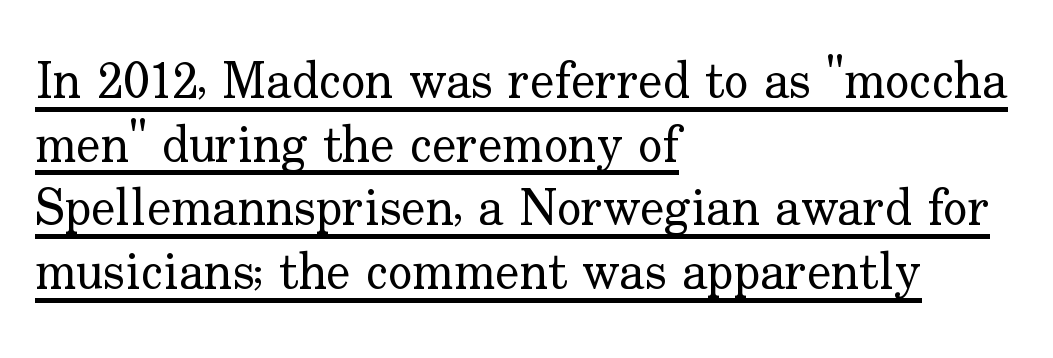
Q: Is the text bold? A: No.
Q: Is the text italic (slanted)? A: No, it is upright.
Q: Is the typeface a serif or a sans-serif typeface? A: Serif.
Q: Is the text underlined? A: Yes.
Q: How is the paragraph aligned? A: Left-aligned.
Q: Is the spacing between letters normal or unusually wide? A: Normal.
Q: Is the spacing between lines tight, normal or loose? A: Normal.
Q: Width (condensed, normal, or wide)? A: Normal.
Q: Stroke contrast? A: Low.
Q: x-height? A: Small.
Q: Monospaced? A: No.
